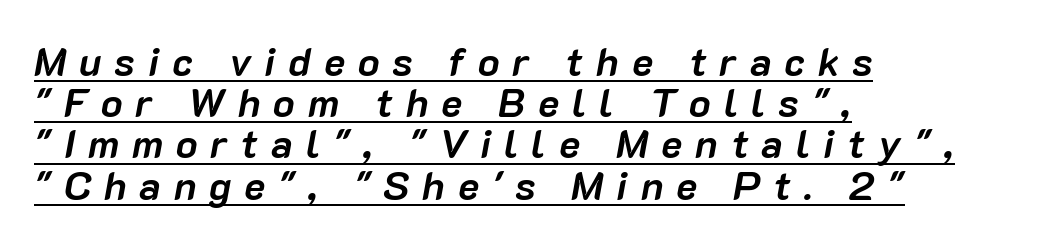
The image shows 40 px semibold type, italic (leaning right); set left-aligned, tight line spacing (1.03x), unusually wide letter spacing (+0.32 em), underlined; low stroke contrast and a medium x-height.
